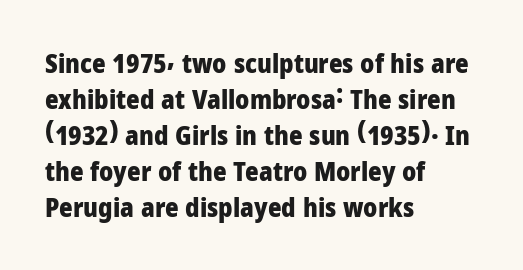
Weight: bold. Inter-character spacing is left at the font's built-in metrics. Check the space under the baseline: it is left empty. These lines sit exactly where default settings would place them. Compared with a centered layout, this one pins lines to the left instead.
